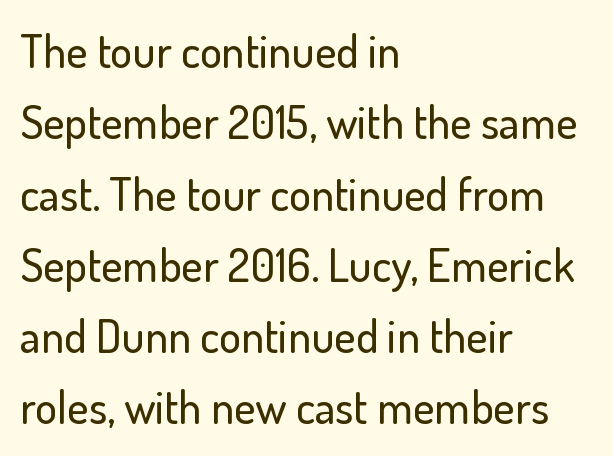
Q: Is the text italic (slanted)? A: No, it is upright.
Q: Is the typeface a serif or a sans-serif typeface? A: Sans-serif.
Q: Is the text underlined? A: No.
Q: How is the paragraph aligned? A: Left-aligned.
Q: Is the spacing between letters normal or unusually wide? A: Normal.
Q: Is the spacing between lines tight, normal or loose? A: Normal.
Q: Width (condensed, normal, or wide)? A: Normal.
Q: Stroke contrast? A: Low.
Q: x-height? A: Small.
Q: Monospaced? A: No.
